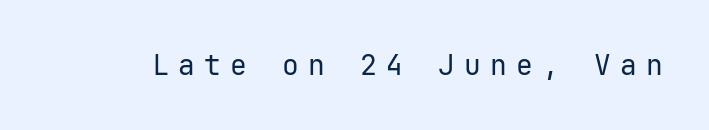
Q: Is the text bold? A: No.
Q: Is the text italic (slanted)? A: No, it is upright.
Q: Is the typeface a serif or a sans-serif typeface? A: Sans-serif.
Q: Is the text underlined? A: No.
Q: Is the spacing between letters normal or unusually wide? A: Unusually wide.
Q: Width (condensed, normal, or wide)? A: Normal.
Q: Stroke contrast? A: Low.
Q: x-height? A: Medium.
Q: Monospaced? A: Yes.
